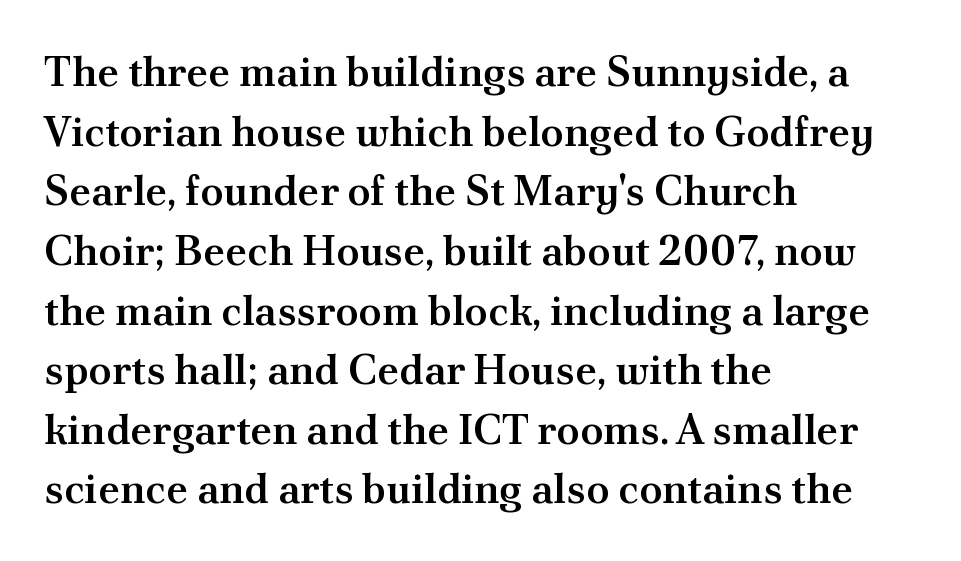
{"serif": "yes", "italic": "no", "bold": "semi", "weight": "semibold", "width": "normal", "stroke_contrast": "medium", "x_height": "small", "monospaced": "no", "underline": "no", "align": "left", "line_spacing": "normal", "line_spacing_ratio": 1.42, "letter_spacing": "normal", "letter_spacing_em": 0.0, "glyph_px": 42}
